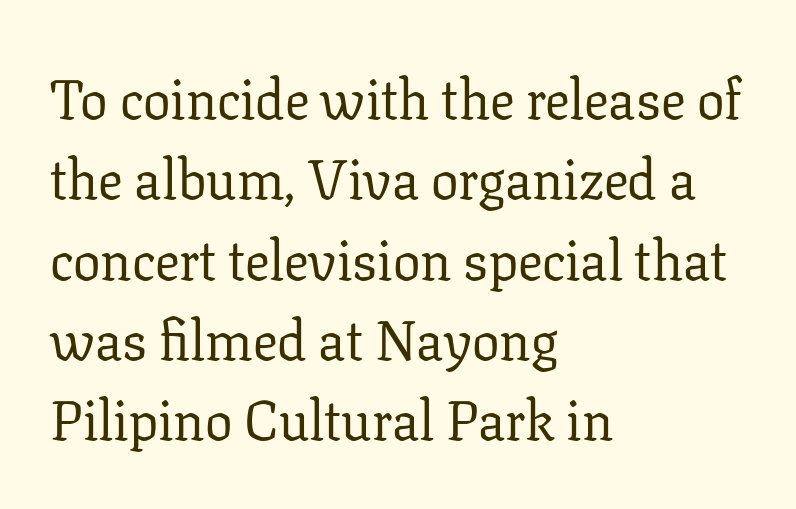
This sample uses a serif face. Vertical spacing — default. Inter-character spacing is left at the font's built-in metrics. Note the varied advance widths — an 'i' is clearly narrower than an 'm'. Nobody drew a line under any word here.
